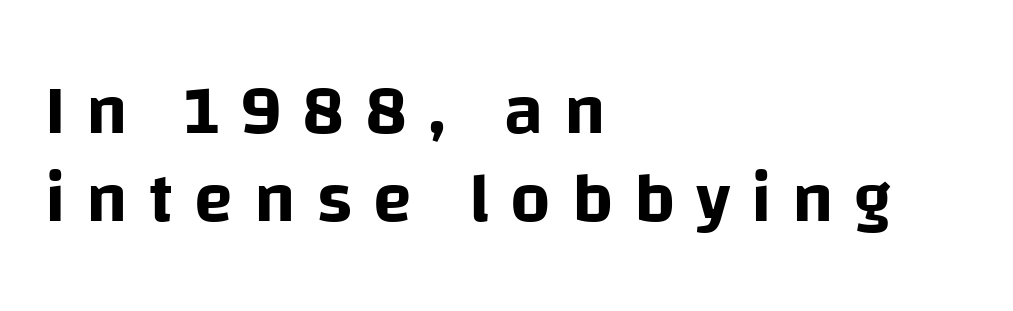
{"serif": "no", "italic": "no", "width": "normal", "stroke_contrast": "low", "x_height": "large", "monospaced": "no", "underline": "no", "align": "left", "line_spacing_ratio": 1.24, "letter_spacing": "wide", "letter_spacing_em": 0.29, "glyph_px": 71}
